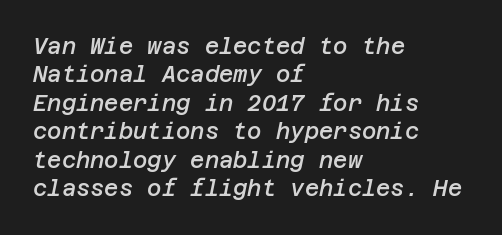
{"italic": "yes", "lean": "right", "slant_degrees": 12, "bold": "semi", "underline": "no", "align": "left", "line_spacing": "normal", "line_spacing_ratio": 1.29, "letter_spacing": "normal", "letter_spacing_em": 0.0, "glyph_px": 22}
